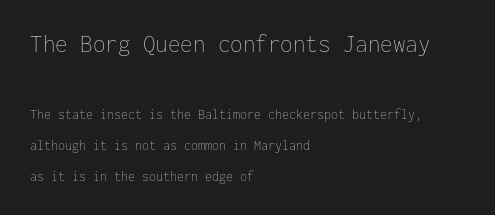
{"italic": "no", "bold": "no", "underline": "no", "align": "left", "line_spacing": "loose", "line_spacing_ratio": 2.23, "letter_spacing": "normal", "letter_spacing_em": 0.0, "larger_block": "first", "size_ratio": 1.79, "glyph_px": 25}
